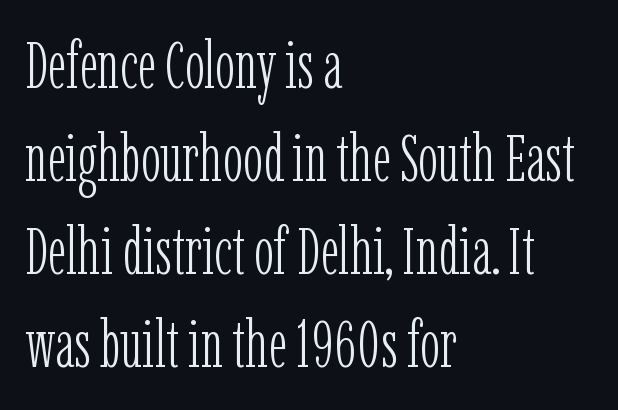
The image shows 66 px light, condensed serif type, upright; set left-aligned, normal line spacing (1.41x), normal letter spacing, not underlined; low stroke contrast and a medium x-height.
